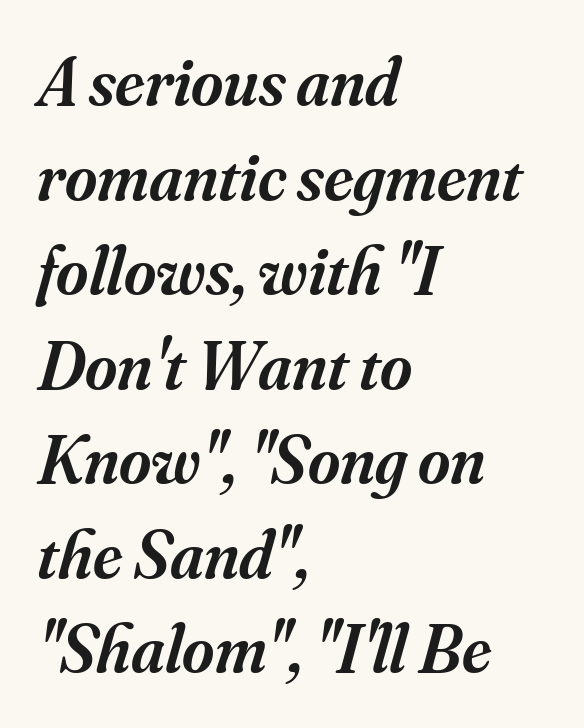
{"serif": "yes", "italic": "yes", "lean": "right", "slant_degrees": 16, "bold": "semi", "weight": "semibold", "width": "normal", "stroke_contrast": "medium", "x_height": "small", "monospaced": "no", "underline": "no", "align": "left", "line_spacing": "normal", "line_spacing_ratio": 1.37, "letter_spacing": "normal", "letter_spacing_em": 0.0, "glyph_px": 69}
